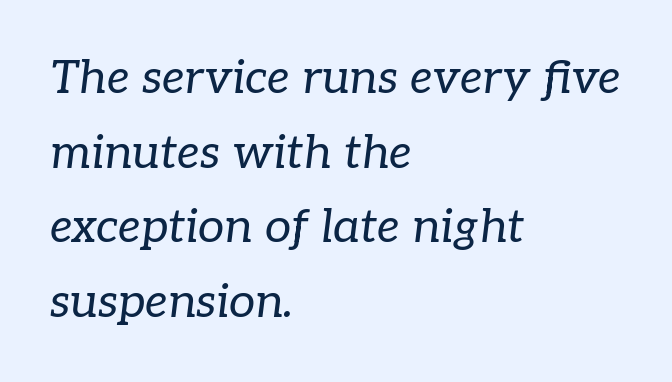
Q: Is the text bold? A: No.
Q: Is the text italic (slanted)? A: Yes, it leans right by about 7 degrees.
Q: Is the typeface a serif or a sans-serif typeface? A: Serif.
Q: Is the text underlined? A: No.
Q: How is the paragraph aligned? A: Left-aligned.
Q: Is the spacing between letters normal or unusually wide? A: Normal.
Q: Is the spacing between lines tight, normal or loose? A: Normal.
Q: Width (condensed, normal, or wide)? A: Normal.
Q: Stroke contrast? A: Low.
Q: x-height? A: Medium.
Q: Monospaced? A: No.
